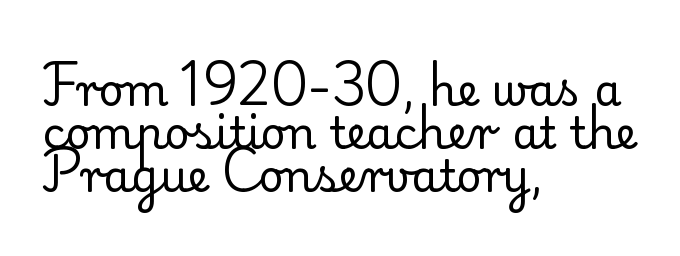
You could not count columns in this text — the font is proportionally spaced. Weight class: somewhere from thin through regular. Visually the block forms a straight wall on the left and a jagged coastline on the right. Posture: upright roman. Any mark beneath the type? The region is blank. Default kerning and tracking; the words read as compact shapes.
